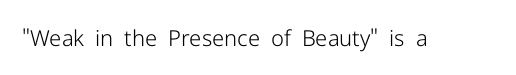
{"italic": "no", "bold": "no", "underline": "no", "letter_spacing": "normal", "letter_spacing_em": 0.0, "glyph_px": 22}
